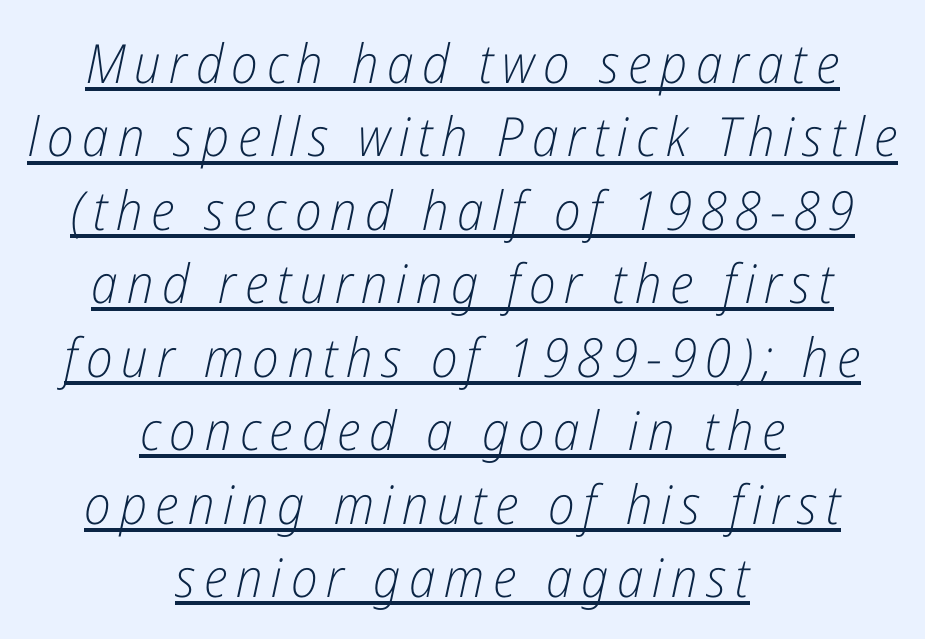
Q: Is the text bold? A: No.
Q: Is the text italic (slanted)? A: Yes, it leans right by about 12 degrees.
Q: Is the text underlined? A: Yes.
Q: How is the paragraph aligned? A: Centered.
Q: Is the spacing between lines tight, normal or loose? A: Normal.
Q: Width (condensed, normal, or wide)? A: Condensed.
Q: Stroke contrast? A: Low.
Q: x-height? A: Medium.
Q: Monospaced? A: No.
